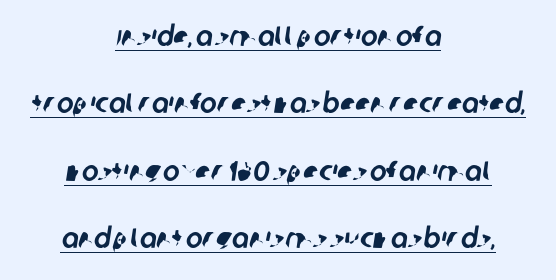
Grotesque or geometric, the face here clearly has no serifs. Vertically, the passage feels expansive, rows floating well apart. The face used here is rendered with its standard letterfit. The face used here is proportionally spaced, like ordinary book or web type. Underlined type. These lines are centered, leaving both edges ragged.
